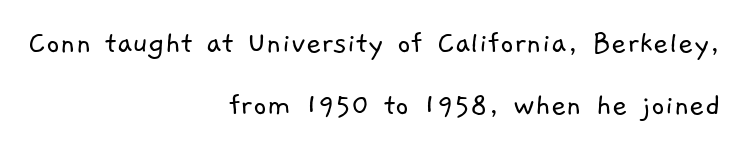
The image shows 33 px light sans-serif type; set right-aligned, line spacing 1.87x, normal letter spacing, not underlined; low stroke contrast and a medium x-height.
